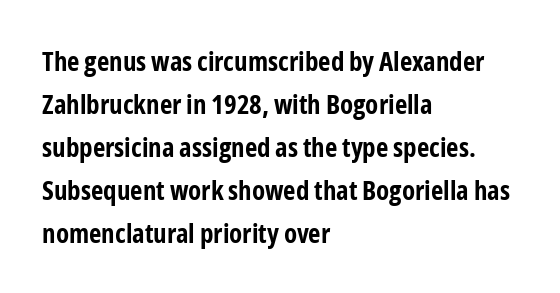
Q: Is the text bold? A: Yes.
Q: Is the text italic (slanted)? A: No, it is upright.
Q: Is the text underlined? A: No.
Q: How is the paragraph aligned? A: Left-aligned.
Q: Is the spacing between letters normal or unusually wide? A: Normal.
Q: Is the spacing between lines tight, normal or loose? A: Normal.
